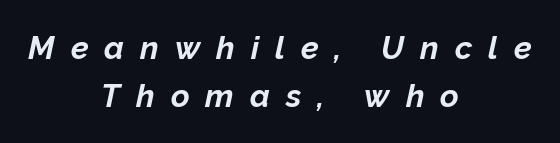
The image shows 32 px bold type, italic (leaning right); set centered, normal line spacing (1.49x), unusually wide letter spacing (+0.5 em), not underlined; low stroke contrast and a medium x-height.
